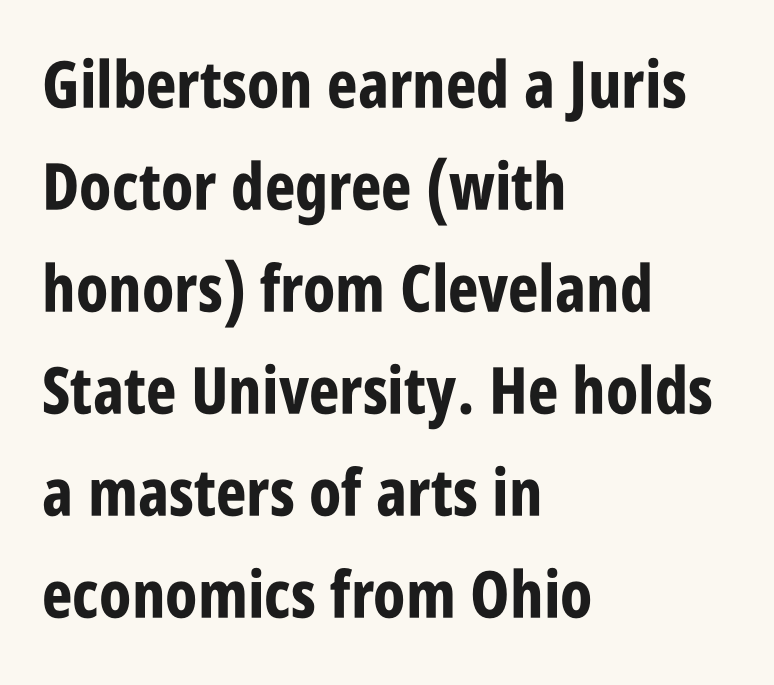
Q: Is the text bold? A: Yes.
Q: Is the text italic (slanted)? A: No, it is upright.
Q: Is the typeface a serif or a sans-serif typeface? A: Sans-serif.
Q: Is the text underlined? A: No.
Q: How is the paragraph aligned? A: Left-aligned.
Q: Is the spacing between letters normal or unusually wide? A: Normal.
Q: Is the spacing between lines tight, normal or loose? A: Normal.
Q: Width (condensed, normal, or wide)? A: Condensed.
Q: Stroke contrast? A: Low.
Q: x-height? A: Large.
Q: Monospaced? A: No.
